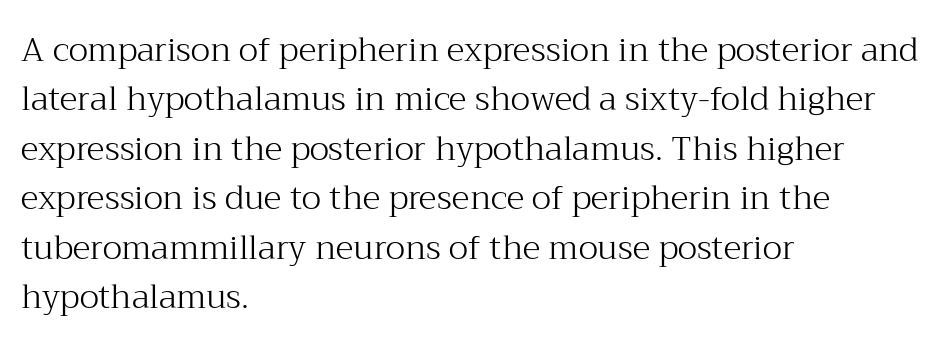
Is there much room between lines? A standard amount, neither cramped nor airy. Horizontal alignment here is leftward, the default for most running prose. The rendering keeps characters at their native spacing. This rendering employs a face with finishing strokes, i.e., a serif. Unbolded letterforms with no extra heft. The rendering uses natural spacing where letterforms have individual widths.
